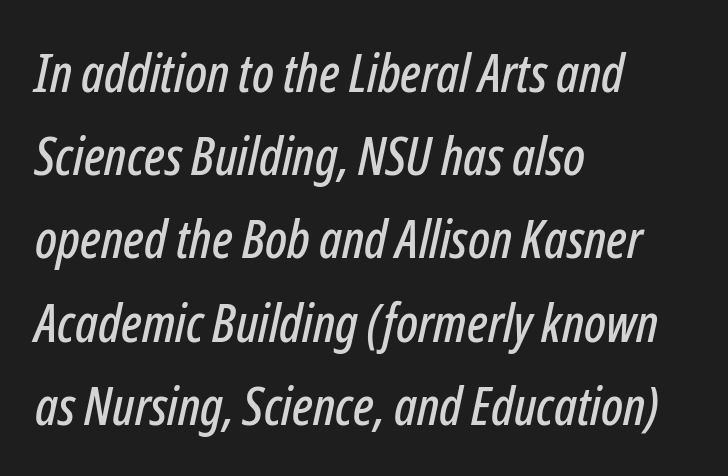
Tracking here is standard; glyphs follow each other at the usual distance. Students, observe: this is what conventionally led text looks like. Notice how the stems are inclined rather than vertical — that's the hallmark of italics. The face used here is proportionally spaced, like ordinary book or web type. Horizontal alignment here is leftward, the default for most running prose.
